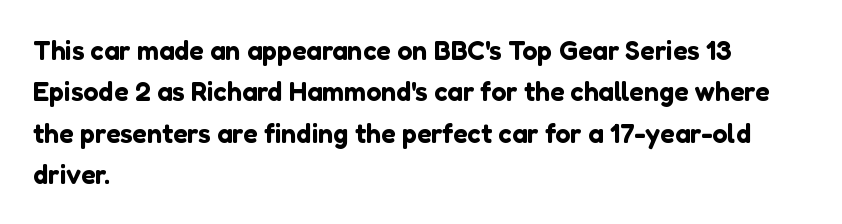
Successive baselines arrive at the customary interval. Short and long lines alike share a common starting point at left. Italic: no, the glyphs are upright roman. Short note: letters normally spaced. Quick note: underline off.
